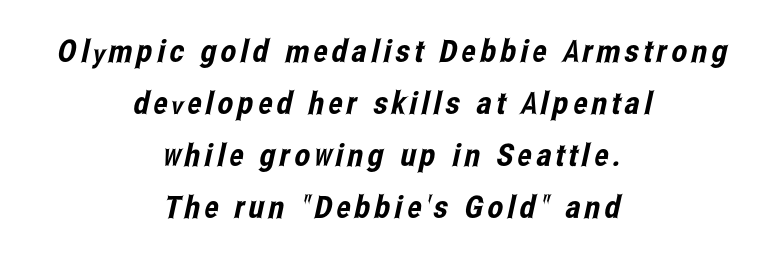
Lines of text with bare space underneath. Neither beginnings nor endings align; midpoints do. Spacing verdict: proportional, widths tailored to each character. Serifs: no, the terminals of the letterforms are clean. If you measured baseline to baseline, you'd find a middling distance.
